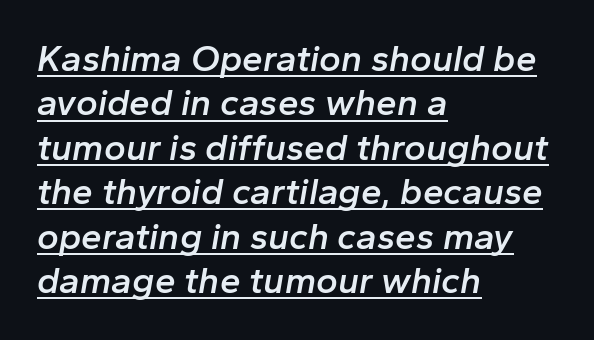
{"italic": "yes", "lean": "right", "slant_degrees": 10, "bold": "semi", "weight": "semibold", "width": "normal", "stroke_contrast": "low", "x_height": "medium", "monospaced": "no", "underline": "yes", "align": "left", "line_spacing_ratio": 1.2, "letter_spacing": "normal", "letter_spacing_em": 0.0, "glyph_px": 37}
